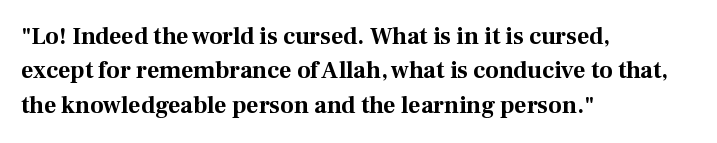
The passage shown is emphatically bold. The space directly below the letters is spotless. Italic? Not at all — the glyphs are vertical. The block of text has a typical density, with ordinary space between rows.
